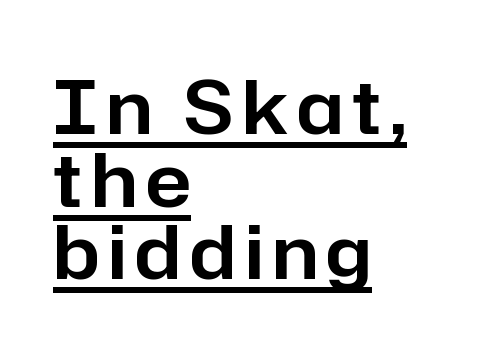
Q: Is the text italic (slanted)? A: No, it is upright.
Q: Is the typeface a serif or a sans-serif typeface? A: Sans-serif.
Q: Is the text underlined? A: Yes.
Q: How is the paragraph aligned? A: Left-aligned.
Q: Is the spacing between lines tight, normal or loose? A: Tight.
Q: Width (condensed, normal, or wide)? A: Normal.
Q: Stroke contrast? A: Low.
Q: x-height? A: Medium.
Q: Monospaced? A: No.
